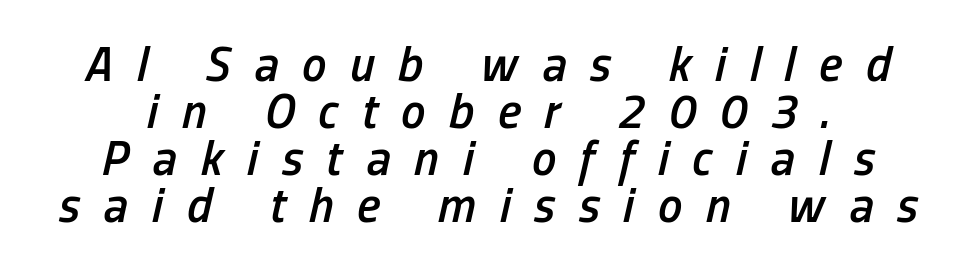
{"italic": "yes", "lean": "right", "slant_degrees": 13, "bold": "semi", "weight": "semibold", "width": "condensed", "stroke_contrast": "low", "x_height": "medium", "monospaced": "no", "underline": "no", "line_spacing": "tight", "line_spacing_ratio": 0.96, "letter_spacing": "wide", "letter_spacing_em": 0.48, "glyph_px": 49}
